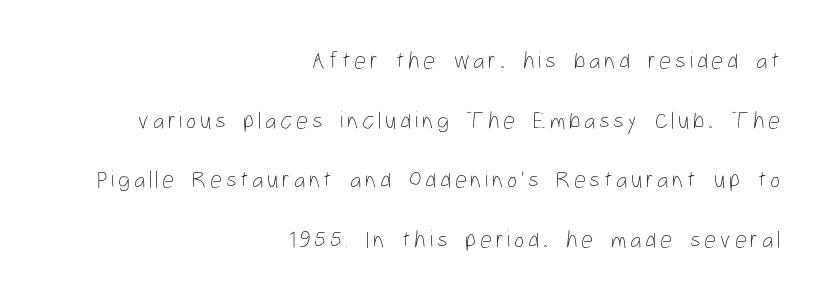
Leading is clearly above the norm, producing a sparse column. Does the copy run flush right? Yes — the right margin is perfectly even. A roman cut, with each character standing at attention. The space beneath each line is pristine and unruled. Nothing heavy about these letters — not bold at all.
